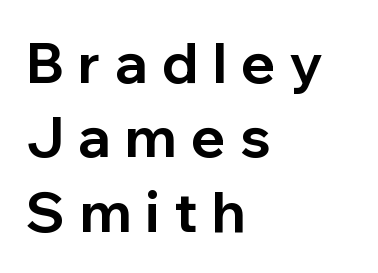
The image shows 56 px bold sans-serif type, upright; set left-aligned, normal line spacing (1.33x), unusually wide letter spacing (+0.26 em), not underlined; low stroke contrast and a medium x-height.
